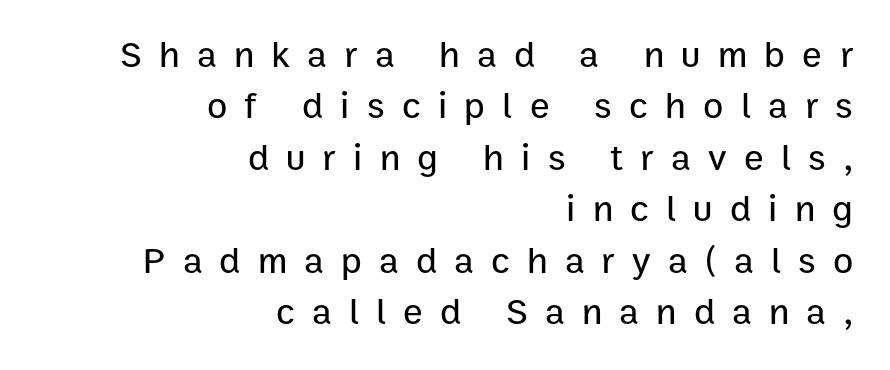
The passage shown is typed in a proportional face where columns would drift. Upright lettering throughout. Observe the absence of serifs on each vertical stroke in this sample. The string is rendered with underlining switched off. Baseline-to-baseline distance is the conventional proportion of letter height. The text block is weighted toward the right margin, trailing off unevenly leftward.
